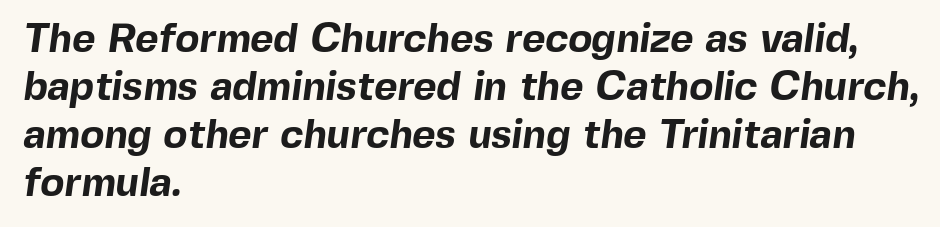
Q: Is the text bold? A: Yes.
Q: Is the typeface a serif or a sans-serif typeface? A: Sans-serif.
Q: Is the text underlined? A: No.
Q: How is the paragraph aligned? A: Left-aligned.
Q: Is the spacing between letters normal or unusually wide? A: Normal.
Q: Width (condensed, normal, or wide)? A: Normal.
Q: x-height? A: Medium.
Q: Monospaced? A: No.
